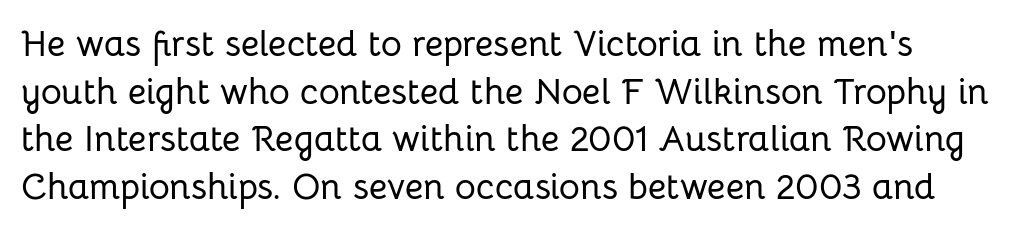
The image shows 36 px sans-serif type, upright; set normal line spacing (1.32x), normal letter spacing, not underlined; low stroke contrast and a medium x-height.
